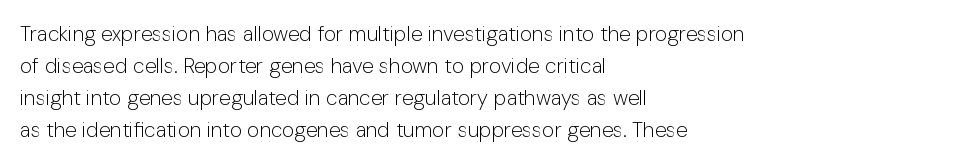
Q: Is the text bold? A: No.
Q: Is the text italic (slanted)? A: No, it is upright.
Q: Is the text underlined? A: No.
Q: How is the paragraph aligned? A: Left-aligned.
Q: Is the spacing between letters normal or unusually wide? A: Normal.
Q: Is the spacing between lines tight, normal or loose? A: Normal.
